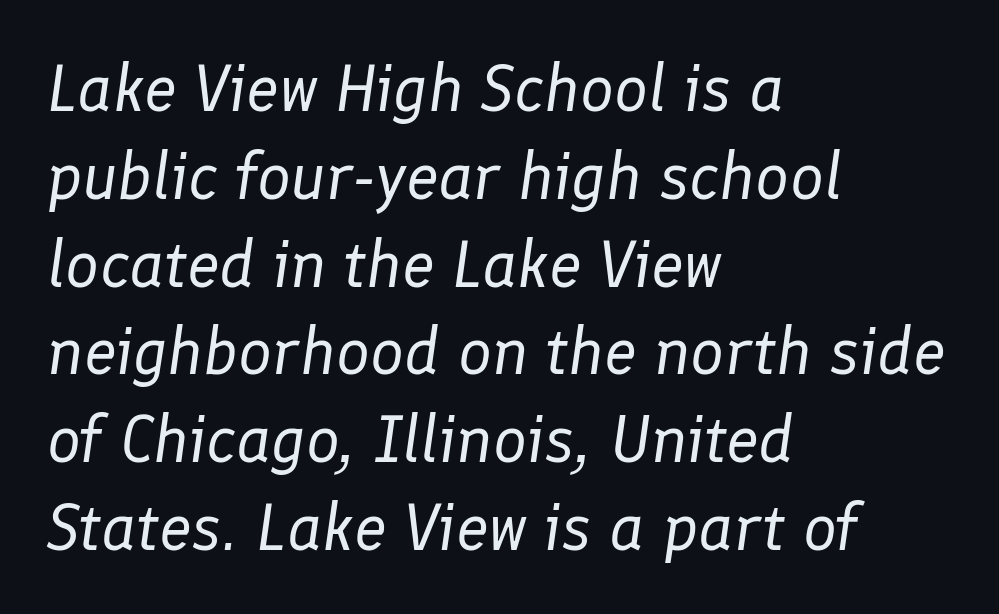
These lines keep a tight, regular rhythm from letter to letter. The passage shown leans; its letterforms are oblique. Normally led — the rows are evenly, conventionally spaced. The compositor pushed each line to the left boundary. Character widths vary here, with narrow letters taking less room than wide ones. Each stroke keeps to a modest, everyday thickness or less.
